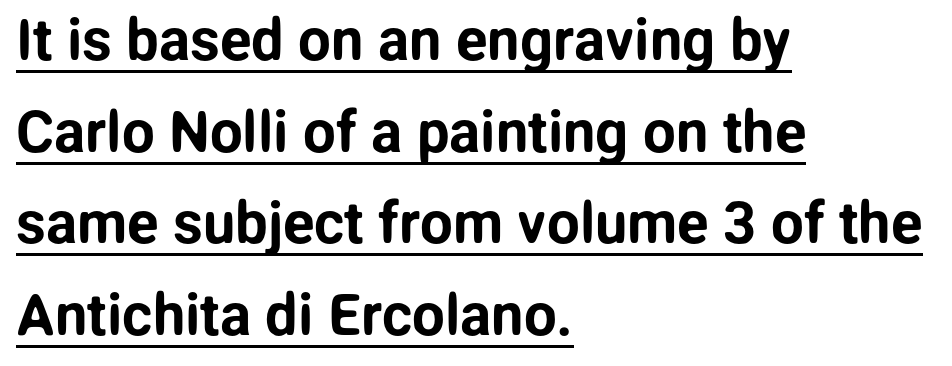
Q: Is the text italic (slanted)? A: No, it is upright.
Q: Is the typeface a serif or a sans-serif typeface? A: Sans-serif.
Q: Is the text underlined? A: Yes.
Q: How is the paragraph aligned? A: Left-aligned.
Q: Is the spacing between letters normal or unusually wide? A: Normal.
Q: Is the spacing between lines tight, normal or loose? A: Normal.
Q: Width (condensed, normal, or wide)? A: Normal.
Q: Stroke contrast? A: Low.
Q: x-height? A: Medium.
Q: Monospaced? A: No.
